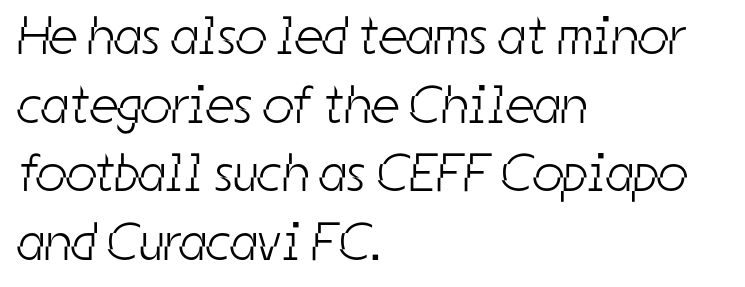
Q: Is the text bold? A: No.
Q: Is the typeface a serif or a sans-serif typeface? A: Sans-serif.
Q: Is the text underlined? A: No.
Q: How is the paragraph aligned? A: Left-aligned.
Q: Is the spacing between letters normal or unusually wide? A: Normal.
Q: Is the spacing between lines tight, normal or loose? A: Normal.
Q: Width (condensed, normal, or wide)? A: Condensed.
Q: Stroke contrast? A: Low.
Q: x-height? A: Medium.
Q: Monospaced? A: No.
